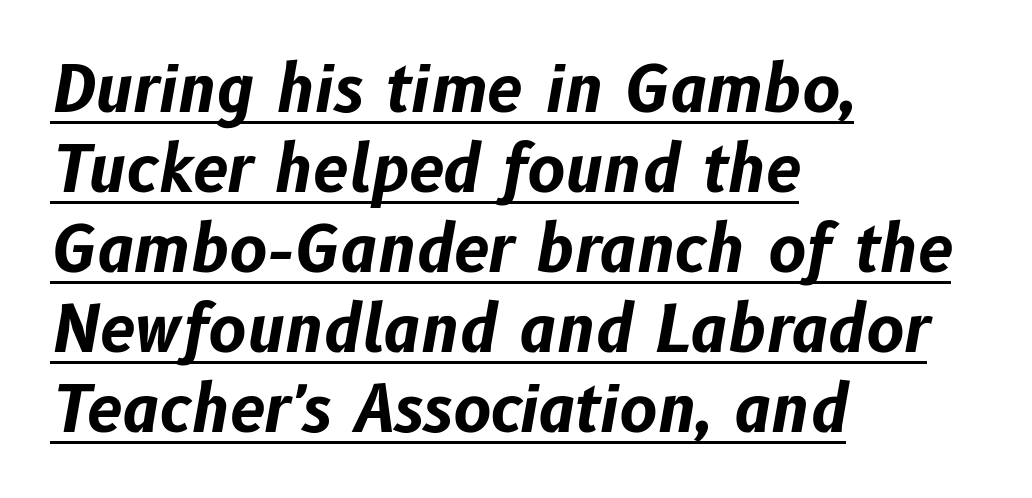
{"italic": "yes", "lean": "right", "slant_degrees": 10, "bold": "yes", "weight": "bold", "width": "normal", "stroke_contrast": "low", "x_height": "medium", "monospaced": "no", "underline": "yes", "align": "left", "line_spacing": "normal", "line_spacing_ratio": 1.25, "letter_spacing": "normal", "letter_spacing_em": 0.0, "glyph_px": 64}
